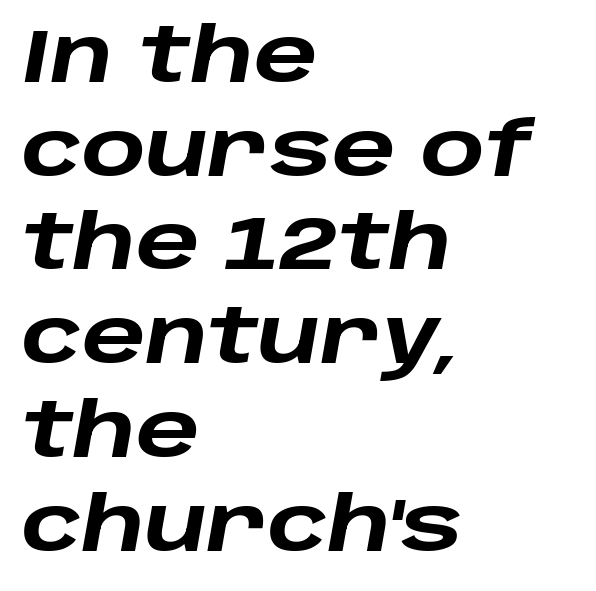
Q: Is the text bold? A: Yes.
Q: Is the text italic (slanted)? A: Yes, it leans right by about 10 degrees.
Q: Is the text underlined? A: No.
Q: How is the paragraph aligned? A: Left-aligned.
Q: Is the spacing between letters normal or unusually wide? A: Normal.
Q: Is the spacing between lines tight, normal or loose? A: Normal.
Q: Width (condensed, normal, or wide)? A: Wide.
Q: Stroke contrast? A: Low.
Q: x-height? A: Large.
Q: Monospaced? A: No.
